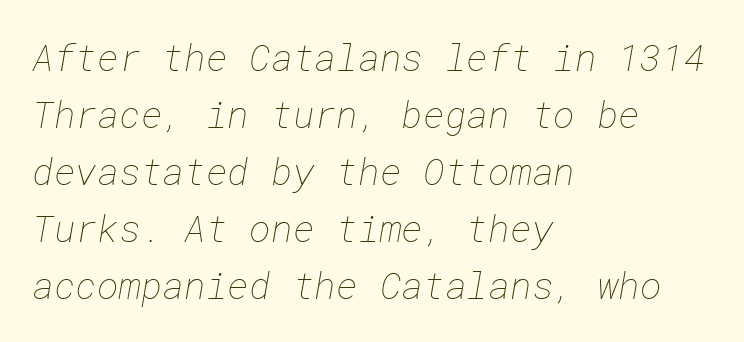
Q: Is the text bold? A: No.
Q: Is the text underlined? A: No.
Q: How is the paragraph aligned? A: Left-aligned.
Q: Is the spacing between letters normal or unusually wide? A: Normal.
Q: Is the spacing between lines tight, normal or loose? A: Normal.
Q: Width (condensed, normal, or wide)? A: Normal.
Q: Stroke contrast? A: Low.
Q: x-height? A: Medium.
